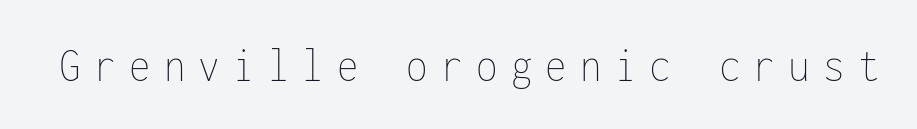
The image shows 49 px thin, condensed type, upright, monospaced; set unusually wide letter spacing (+0.27 em), not underlined; low stroke contrast and a medium x-height.
